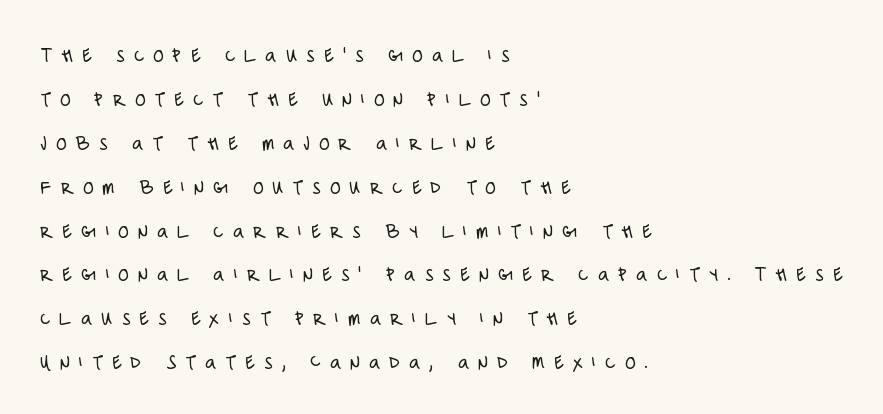
The image shows 21 px text type, upright; set left-aligned, loose line spacing (2.09x), unusually wide letter spacing (+0.44 em), not underlined.
